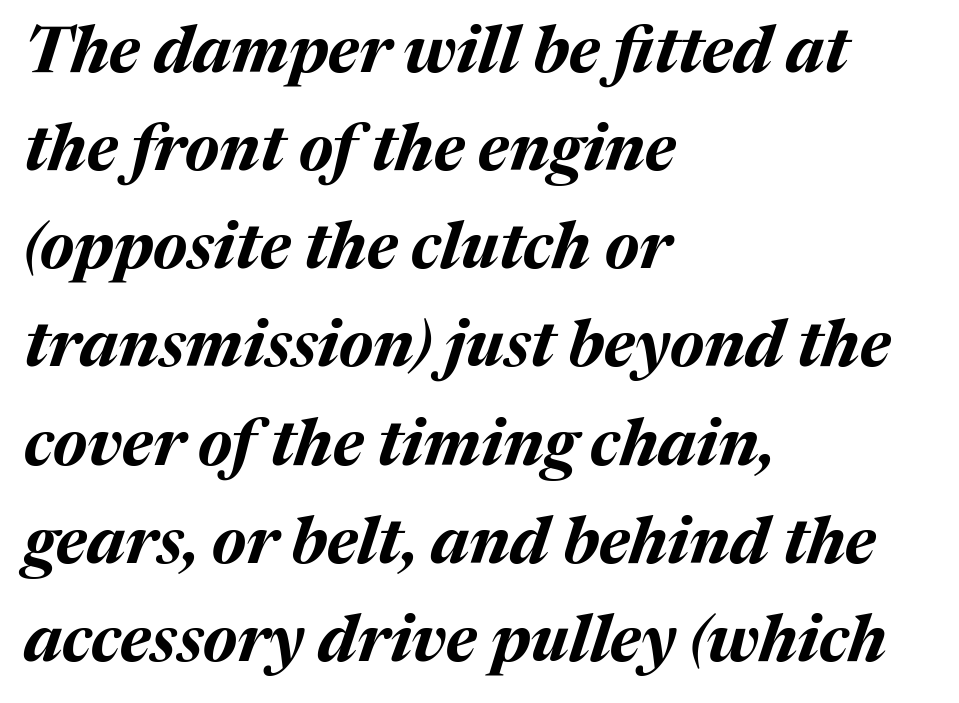
Q: Is the text bold? A: Yes.
Q: Is the text italic (slanted)? A: Yes, it leans right by about 17 degrees.
Q: Is the text underlined? A: No.
Q: How is the paragraph aligned? A: Left-aligned.
Q: Is the spacing between letters normal or unusually wide? A: Normal.
Q: Is the spacing between lines tight, normal or loose? A: Normal.
Q: Width (condensed, normal, or wide)? A: Normal.
Q: Stroke contrast? A: Medium.
Q: x-height? A: Medium.
Q: Monospaced? A: No.
